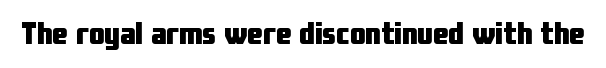
{"serif": "no", "italic": "no", "bold": "yes", "weight": "heavy", "width": "condensed", "stroke_contrast": "low", "x_height": "medium", "monospaced": "no", "underline": "no", "letter_spacing": "normal", "letter_spacing_em": 0.0, "glyph_px": 31}
